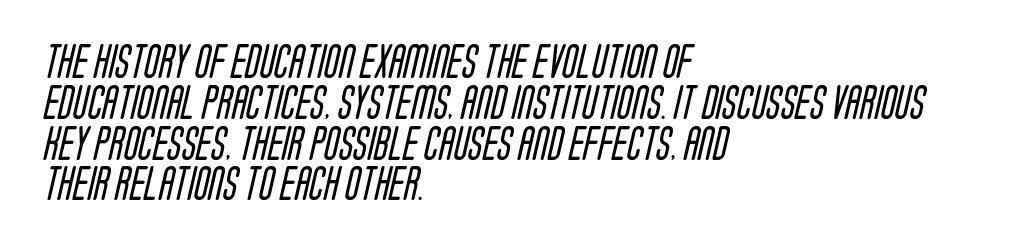
I'd call this a sans setting — the letters go barefoot. Looks like regular typesetting: each glyph gets only the width it needs. Letter spacing: default. This rendering features lettering with no underline. Summary of weight: not heavy and not bold. Each line starts at the same left margin while the right side varies.
